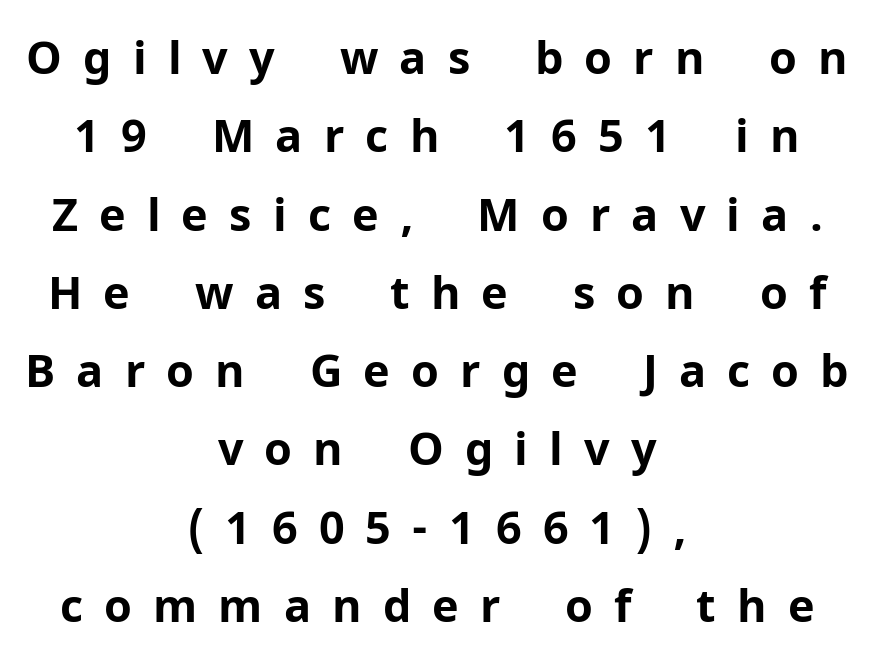
The image shows 45 px bold sans-serif type, upright; set centered, line spacing 1.74x, unusually wide letter spacing (+0.47 em), not underlined; low stroke contrast and a medium x-height.
